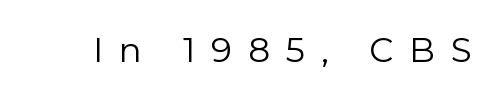
Bare-footed words on every line. Are there feet on the stems? There aren't — it's a sans. Compared with typical body copy, the letter spacing here is much looser. No chunkiness to these letters — they're not bold. Upright lettering throughout. The rendering uses natural spacing where letterforms have individual widths.
